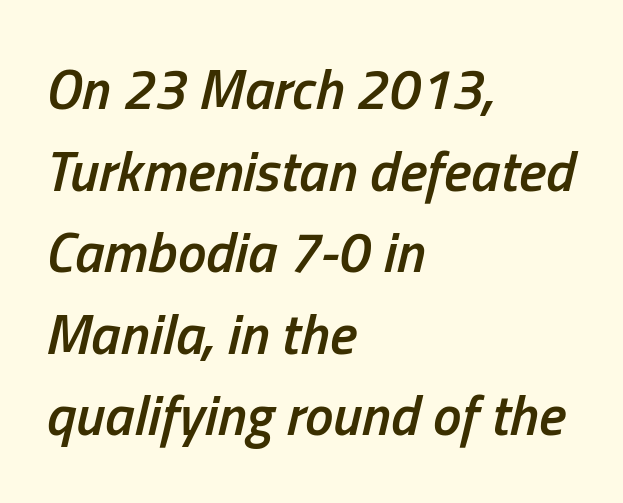
The image shows 57 px semibold, condensed type, italic (leaning right); set left-aligned, normal line spacing (1.43x), normal letter spacing, not underlined; low stroke contrast and a medium x-height.
